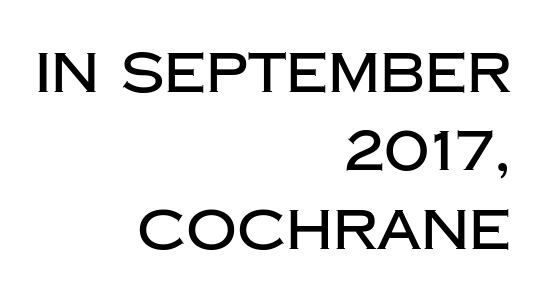
{"serif": "no", "italic": "no", "width": "normal", "stroke_contrast": "low", "x_height": "large", "monospaced": "no", "underline": "no", "align": "right", "line_spacing": "normal", "line_spacing_ratio": 1.4, "letter_spacing": "normal", "letter_spacing_em": 0.0, "glyph_px": 56}
